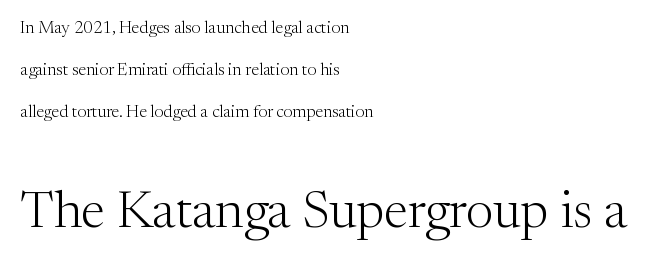
Q: Is the text bold? A: No.
Q: Is the text italic (slanted)? A: No, it is upright.
Q: Is the typeface a serif or a sans-serif typeface? A: Serif.
Q: Is the text underlined? A: No.
Q: How is the paragraph aligned? A: Left-aligned.
Q: Is the spacing between letters normal or unusually wide? A: Normal.
Q: Is the spacing between lines tight, normal or loose? A: Loose.
Q: Which block of text is set in a larger size, the first (top) or the second (bottom)? A: The second (bottom) one.
Q: Width (condensed, normal, or wide)? A: Normal.
Q: Stroke contrast? A: Medium.
Q: x-height? A: Medium.
Q: Monospaced? A: No.
